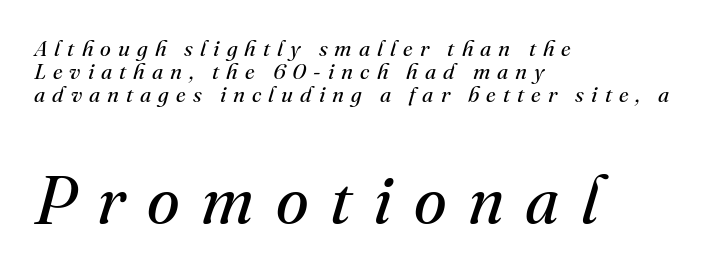
{"serif": "yes", "italic": "yes", "lean": "right", "slant_degrees": 16, "bold": "no", "weight": "regular", "width": "normal", "stroke_contrast": "medium", "x_height": "small", "monospaced": "no", "underline": "no", "align": "left", "line_spacing": "tight", "line_spacing_ratio": 1.05, "letter_spacing": "wide", "letter_spacing_em": 0.32, "larger_block": "second", "size_ratio": 3.05, "glyph_px": 67}
